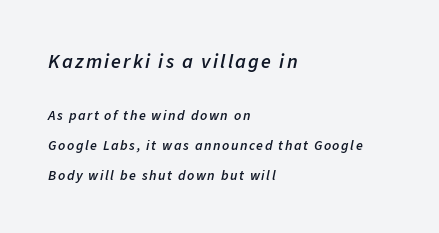
The image shows 20 px text type, italic (leaning right); set left-aligned, loose line spacing (2.12x), not underlined; the first (top) block is 1.43x larger.
